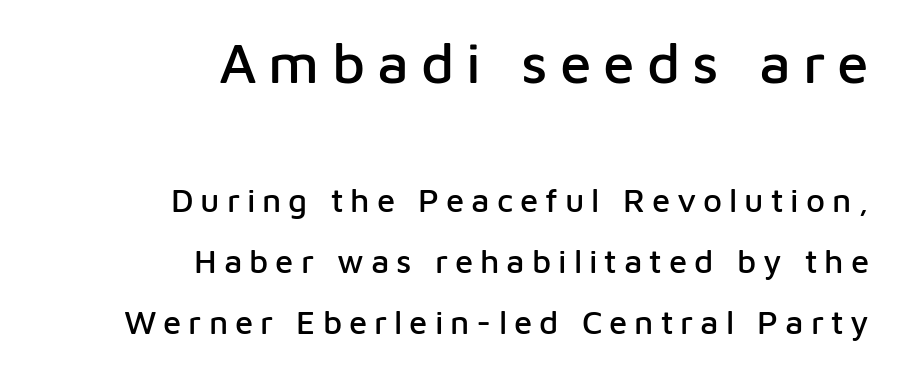
The image shows 57 px sans-serif type, upright; set right-aligned, line spacing 1.86x, unusually wide letter spacing (+0.21 em), not underlined; the first (top) block is 1.73x larger; low stroke contrast and a medium x-height.
